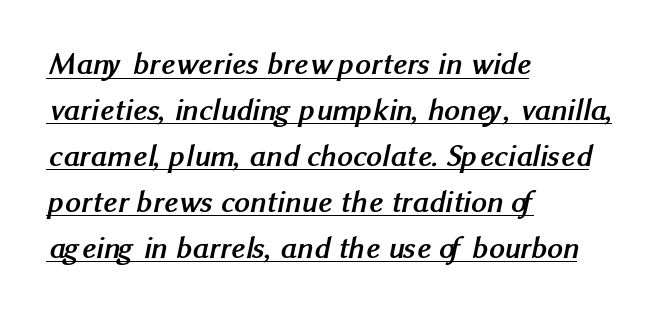
Q: Is the text bold? A: Yes.
Q: Is the typeface a serif or a sans-serif typeface? A: Sans-serif.
Q: Is the text underlined? A: Yes.
Q: How is the paragraph aligned? A: Left-aligned.
Q: Is the spacing between letters normal or unusually wide? A: Normal.
Q: Is the spacing between lines tight, normal or loose? A: Normal.
Q: Width (condensed, normal, or wide)? A: Normal.
Q: Stroke contrast? A: Medium.
Q: x-height? A: Medium.
Q: Monospaced? A: No.
